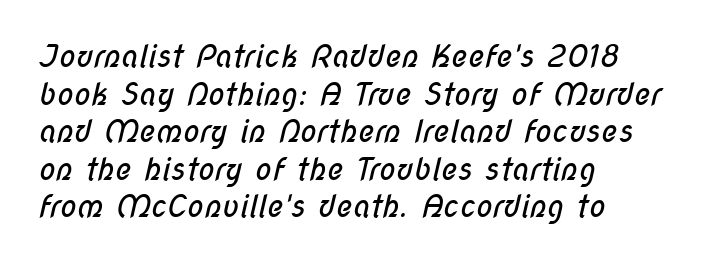
{"serif": "no", "bold": "no", "weight": "regular", "width": "condensed", "stroke_contrast": "low", "x_height": "medium", "monospaced": "no", "underline": "no", "align": "left", "line_spacing_ratio": 1.21, "letter_spacing": "normal", "letter_spacing_em": 0.0, "glyph_px": 31}
